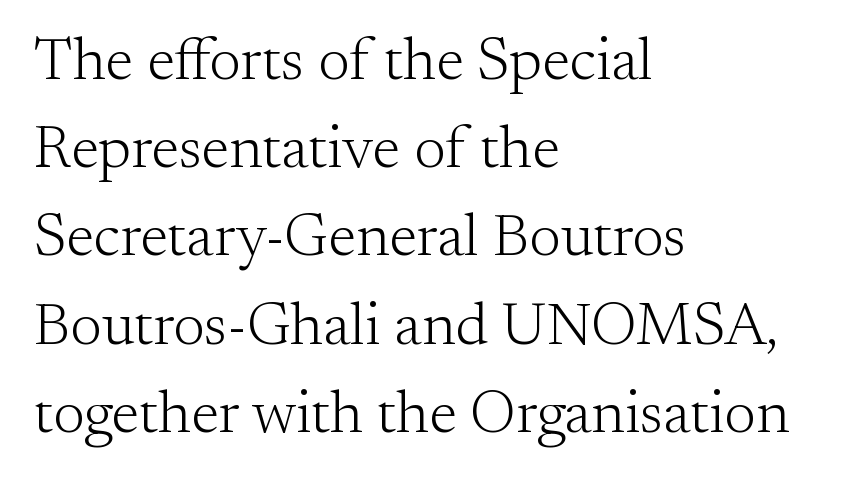
The image shows 60 px light serif type, upright; set left-aligned, normal line spacing (1.47x), normal letter spacing, not underlined; medium stroke contrast and a small x-height.
